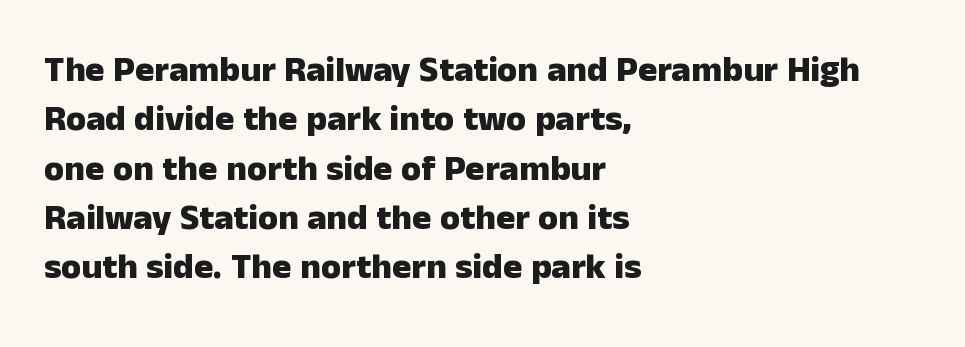
Q: Is the text bold? A: Yes.
Q: Is the text italic (slanted)? A: No, it is upright.
Q: Is the typeface a serif or a sans-serif typeface? A: Sans-serif.
Q: Is the text underlined? A: No.
Q: How is the paragraph aligned? A: Left-aligned.
Q: Is the spacing between letters normal or unusually wide? A: Normal.
Q: Is the spacing between lines tight, normal or loose? A: Normal.
Q: Width (condensed, normal, or wide)? A: Normal.
Q: Stroke contrast? A: Low.
Q: x-height? A: Medium.
Q: Monospaced? A: No.
